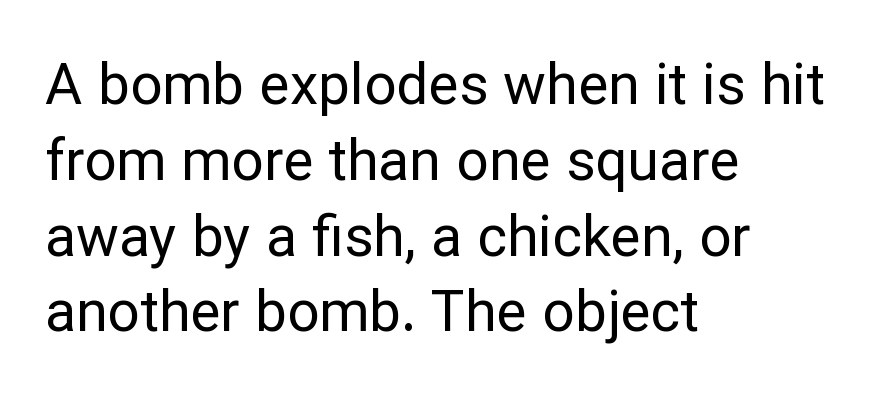
Each row of text sits above clean, open space. Where is the straight margin? On the left. This rendering employs a face without finishing strokes, i.e., a sans-serif. Spacing verdict: proportional, widths tailored to each character. Stems and bowls with no extra thickness — not bold.
